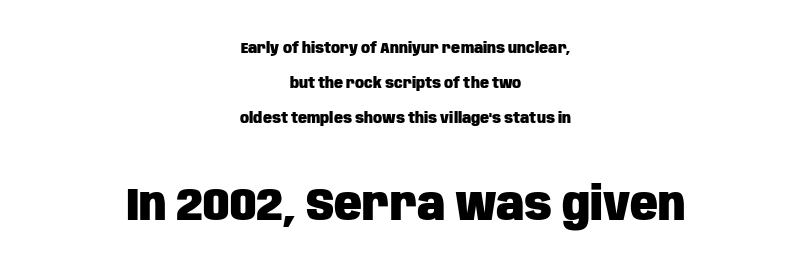
Q: Is the text bold? A: Yes.
Q: Is the text italic (slanted)? A: No, it is upright.
Q: Is the typeface a serif or a sans-serif typeface? A: Sans-serif.
Q: Is the text underlined? A: No.
Q: How is the paragraph aligned? A: Centered.
Q: Is the spacing between letters normal or unusually wide? A: Normal.
Q: Is the spacing between lines tight, normal or loose? A: Loose.
Q: Which block of text is set in a larger size, the first (top) or the second (bottom)? A: The second (bottom) one.
Q: Width (condensed, normal, or wide)? A: Condensed.
Q: Stroke contrast? A: Low.
Q: x-height? A: Large.
Q: Monospaced? A: No.
